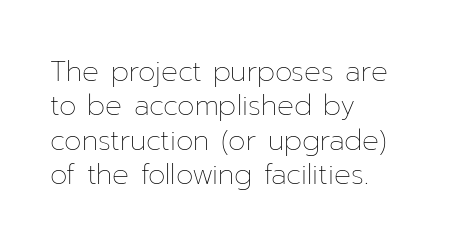
The image shows 28 px thin type, upright; set left-aligned, line spacing 1.23x, normal letter spacing, not underlined; low stroke contrast and a medium x-height.
